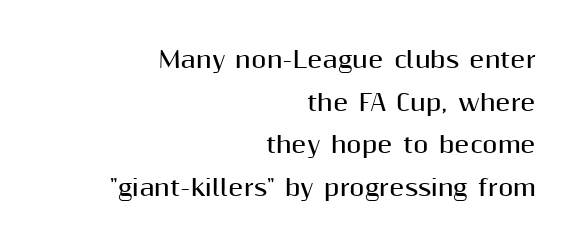
Chunky letters — that's bold for sure. Widely set lines give the paragraph a tall, airy silhouette. Observe the ordinary spacing: letters are neighbours, not strangers. The space directly below the letters is spotless. In CSS terms this would be text-align: right. Designer's note — italics off, roman on.
